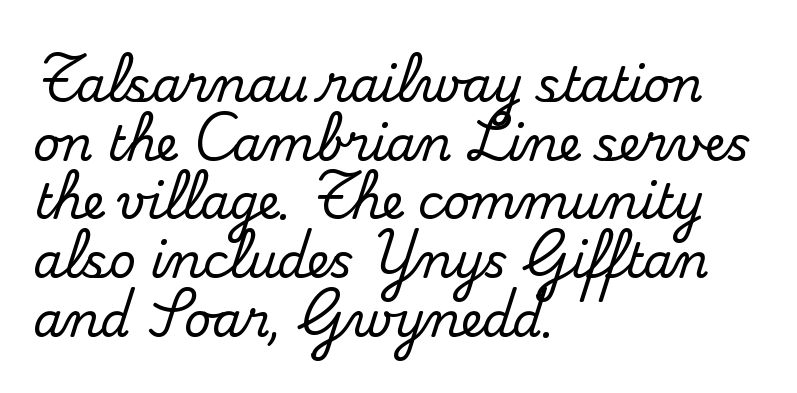
The image shows 47 px text type; set left-aligned, normal line spacing (1.25x), normal letter spacing, not underlined; medium stroke contrast and a small x-height.
